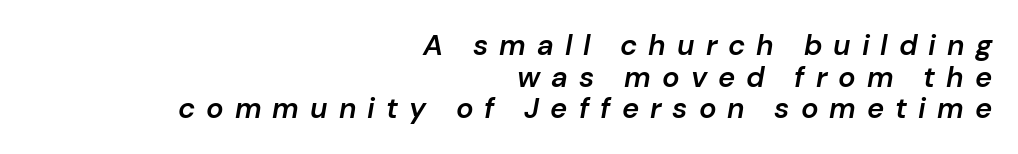
Typeset ragged left — the right edge is the straight one. Firm but not heavy-handed strokes: this text is semibold. A clean baseline with only descenders dipping below it. These lines are rendered in a variable-pitch font. Does the lettering tilt? It does — this is italic. Loose tracking; the words dissolve into strings of separated letters.
